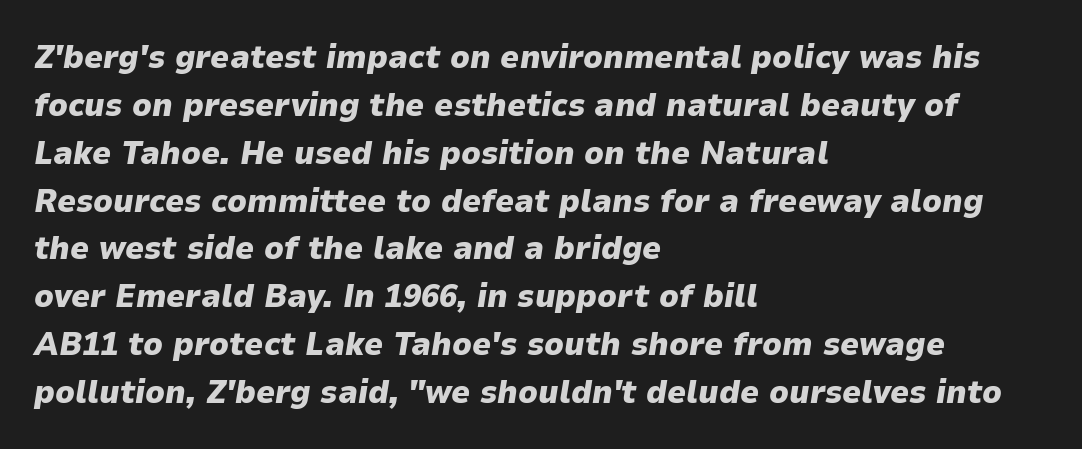
{"italic": "yes", "lean": "right", "slant_degrees": 9, "bold": "yes", "weight": "heavy", "width": "normal", "stroke_contrast": "low", "x_height": "medium", "monospaced": "no", "underline": "no", "align": "left", "line_spacing": "normal", "line_spacing_ratio": 1.45, "letter_spacing": "normal", "letter_spacing_em": 0.0, "glyph_px": 33}
